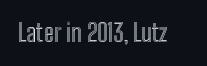
The image shows 24 px text type, upright; set normal letter spacing, not underlined.
